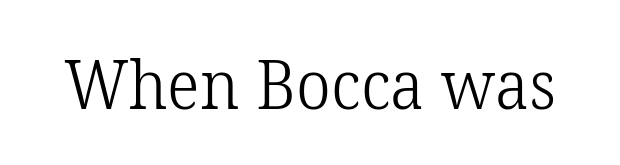
Each row of text sits above clean, open space. This is not heavy type; no bold has been used. Here the designer chose a conventional face with non-uniform glyph widths. Is this a sans? No — the strokes have serifs. Italic? Not at all — the glyphs are vertical. No extra tracking has been applied to these lines.
